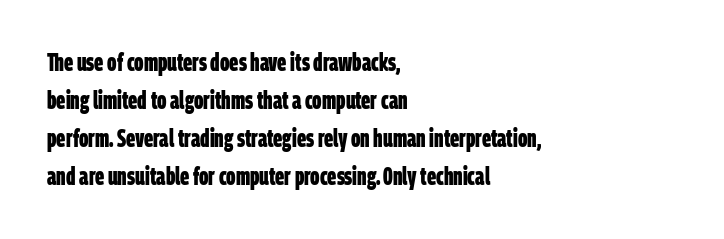
Q: Is the text bold? A: Yes.
Q: Is the text underlined? A: No.
Q: How is the paragraph aligned? A: Left-aligned.
Q: Is the spacing between letters normal or unusually wide? A: Normal.
Q: Is the spacing between lines tight, normal or loose? A: Normal.
